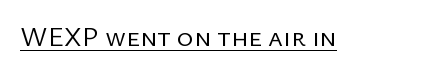
{"serif": "no", "italic": "no", "bold": "no", "weight": "regular", "width": "normal", "stroke_contrast": "low", "x_height": "medium", "monospaced": "no", "underline": "yes", "letter_spacing": "normal", "letter_spacing_em": 0.0, "glyph_px": 28}
